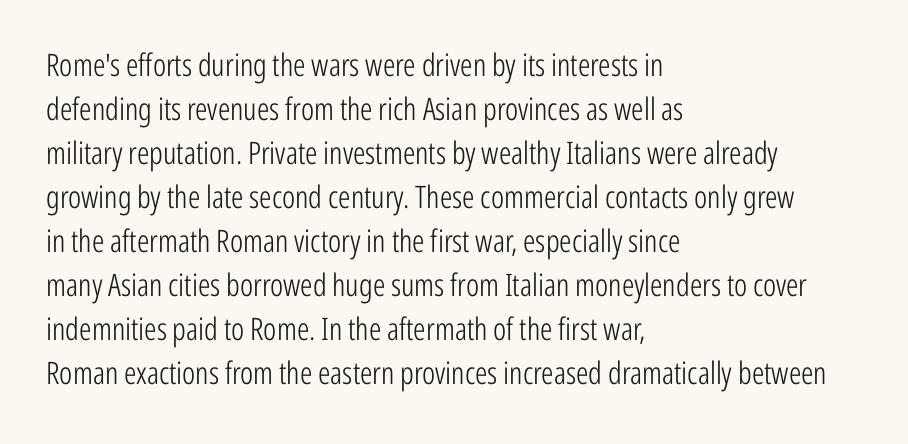
Q: Is the text bold? A: No.
Q: Is the text italic (slanted)? A: No, it is upright.
Q: Is the typeface a serif or a sans-serif typeface? A: Sans-serif.
Q: Is the text underlined? A: No.
Q: How is the paragraph aligned? A: Left-aligned.
Q: Is the spacing between letters normal or unusually wide? A: Normal.
Q: Is the spacing between lines tight, normal or loose? A: Normal.
Q: Width (condensed, normal, or wide)? A: Condensed.
Q: Stroke contrast? A: Low.
Q: x-height? A: Medium.
Q: Monospaced? A: No.
